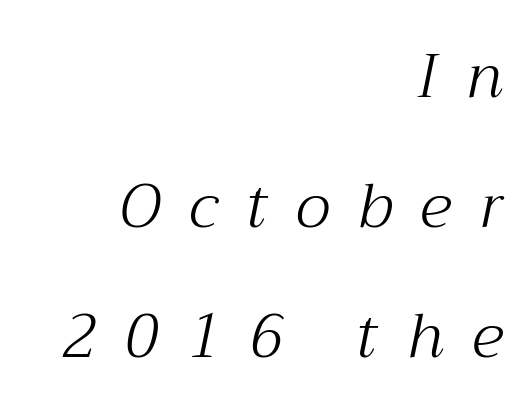
Q: Is the text bold? A: No.
Q: Is the text italic (slanted)? A: Yes, it leans right by about 12 degrees.
Q: Is the typeface a serif or a sans-serif typeface? A: Serif.
Q: Is the text underlined? A: No.
Q: How is the paragraph aligned? A: Right-aligned.
Q: Is the spacing between letters normal or unusually wide? A: Unusually wide.
Q: Is the spacing between lines tight, normal or loose? A: Loose.
Q: Width (condensed, normal, or wide)? A: Normal.
Q: Stroke contrast? A: Medium.
Q: x-height? A: Medium.
Q: Monospaced? A: No.
